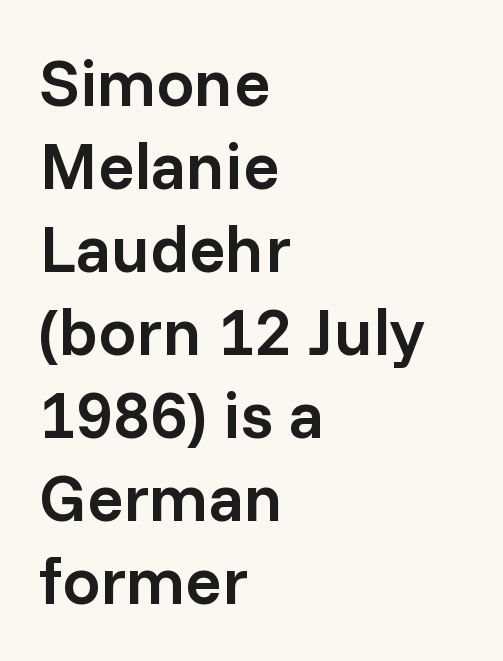
{"serif": "no", "italic": "no", "bold": "semi", "weight": "semibold", "width": "normal", "stroke_contrast": "low", "x_height": "medium", "monospaced": "no", "underline": "no", "align": "left", "line_spacing_ratio": 1.24, "letter_spacing": "normal", "letter_spacing_em": 0.0, "glyph_px": 67}
